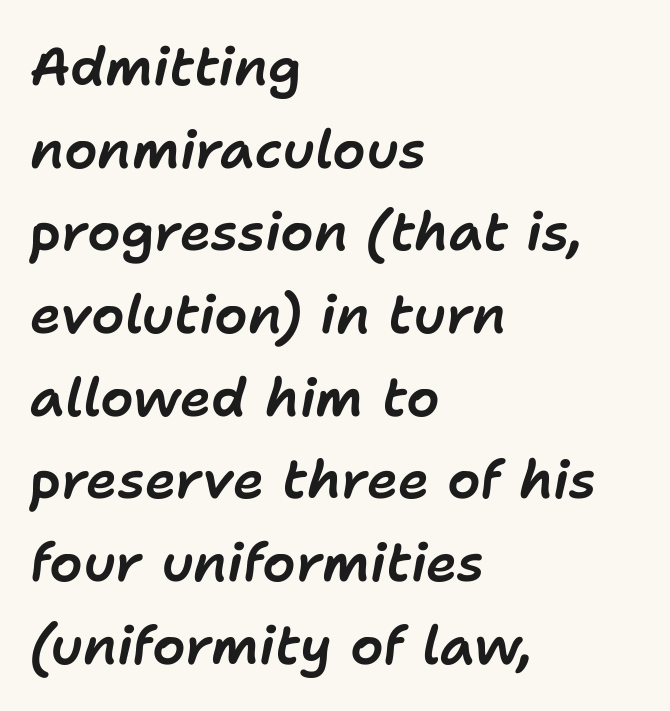
The image shows 53 px text type, italic (leaning right); set left-aligned, normal line spacing (1.56x), normal letter spacing, not underlined; low stroke contrast and a medium x-height.
